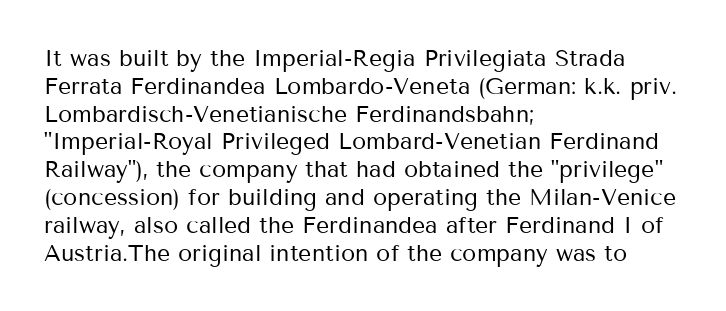
Italic: no, the glyphs are upright roman. Typeset ragged right — the left edge is the straight one. The gaps between neighbouring characters are ordinary and unremarkable. No letter is thick-stroked: the sample isn't bold. Lines of text with bare space underneath.
